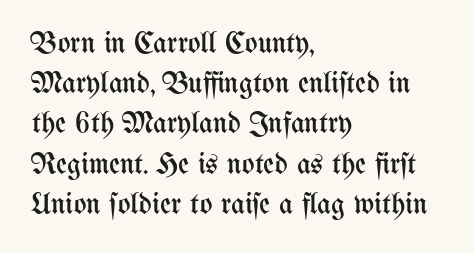
{"italic": "no", "bold": "no", "weight": "regular", "width": "condensed", "stroke_contrast": "medium", "x_height": "medium", "monospaced": "no", "underline": "no", "align": "left", "line_spacing": "normal", "line_spacing_ratio": 1.34, "letter_spacing": "normal", "letter_spacing_em": 0.0, "glyph_px": 30}
